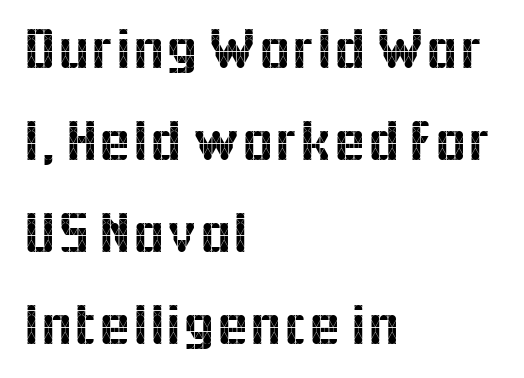
Q: Is the text italic (slanted)? A: No, it is upright.
Q: Is the typeface a serif or a sans-serif typeface? A: Sans-serif.
Q: Is the text underlined? A: No.
Q: How is the paragraph aligned? A: Left-aligned.
Q: Is the spacing between letters normal or unusually wide? A: Normal.
Q: Is the spacing between lines tight, normal or loose? A: Normal.
Q: Width (condensed, normal, or wide)? A: Normal.
Q: x-height? A: Medium.
Q: Monospaced? A: No.
